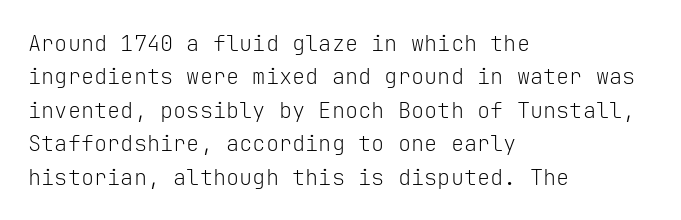
Summary of vertical rhythm: regular, with standard interline spacing. No extra ink here — the face is not bold. Quick note: not italic, upright. Horizontal alignment here is leftward, the default for most running prose.
